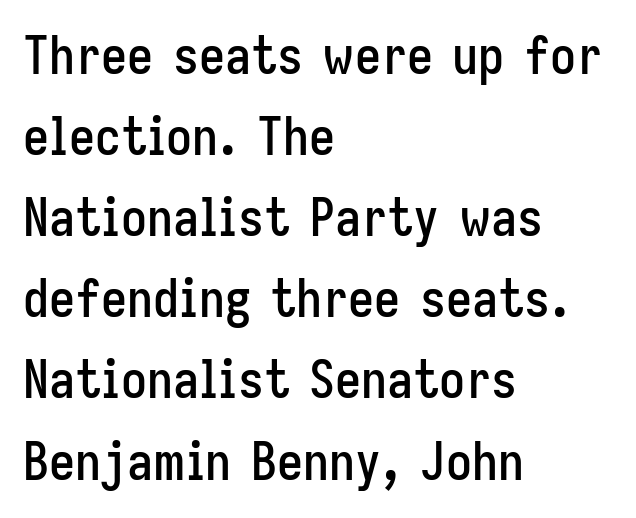
{"serif": "no", "italic": "no", "width": "condensed", "stroke_contrast": "low", "x_height": "medium", "monospaced": "no", "underline": "no", "align": "left", "line_spacing": "normal", "line_spacing_ratio": 1.56, "letter_spacing": "normal", "letter_spacing_em": 0.0, "glyph_px": 52}
